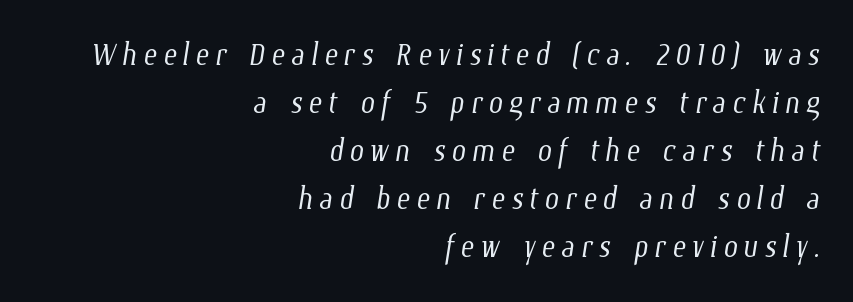
The image shows 41 px light, condensed type; set right-aligned, line spacing 1.17x, not underlined; low stroke contrast and a medium x-height.
